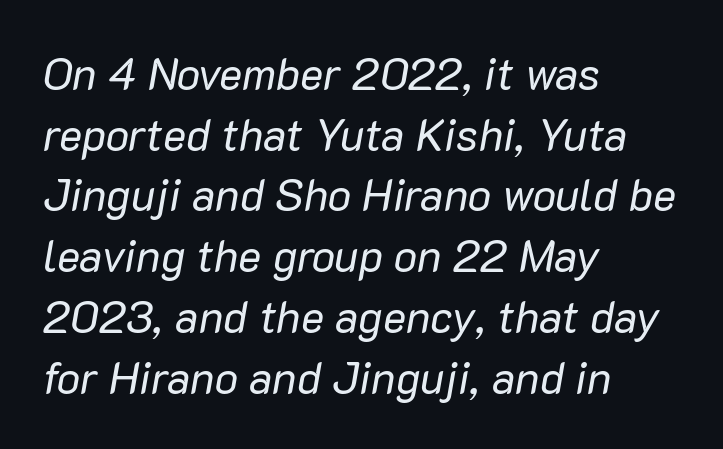
The image shows 44 px regular-weight type, italic (leaning right); set left-aligned, normal line spacing (1.38x), normal letter spacing, not underlined; low stroke contrast and a medium x-height.
